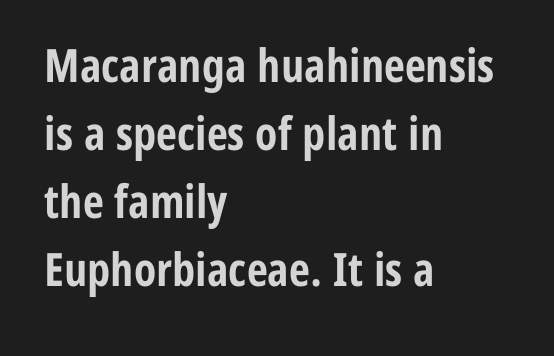
The image shows 46 px bold, condensed sans-serif type, upright; set left-aligned, normal line spacing (1.48x), normal letter spacing, not underlined; low stroke contrast and a medium x-height.
